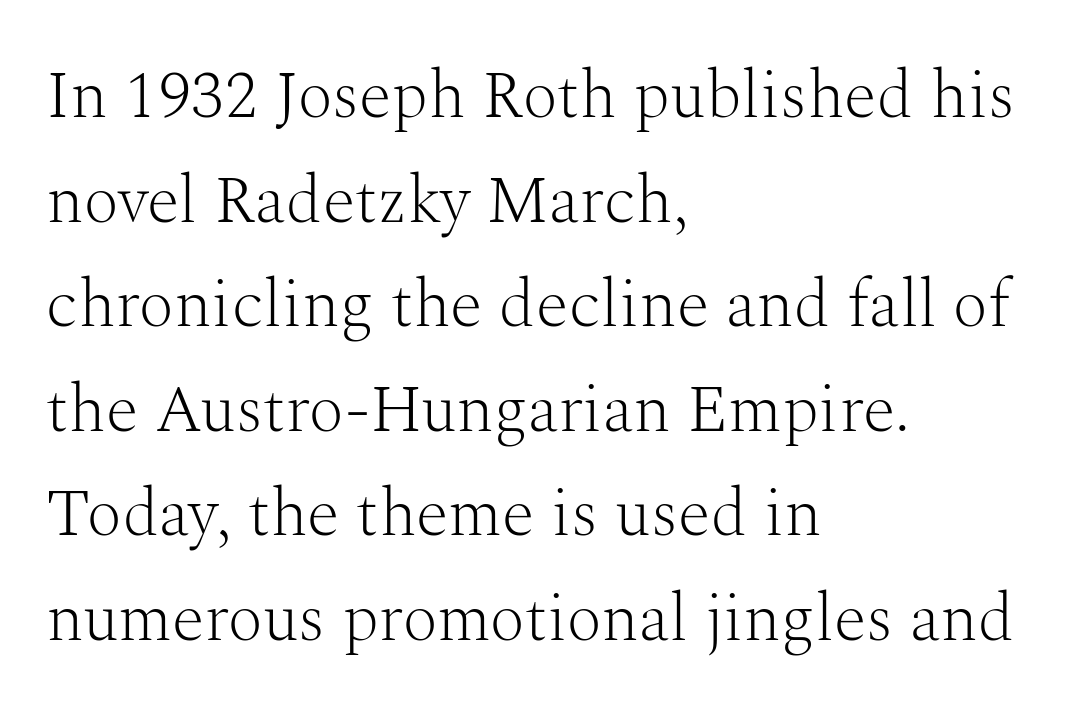
Each stroke keeps to a modest, everyday thickness or less. A normal amount of white space separates one row of letters from the next. The lines in this sample share a left origin and differ only in where they stop. The line texture is even and compact thanks to regular tracking.
